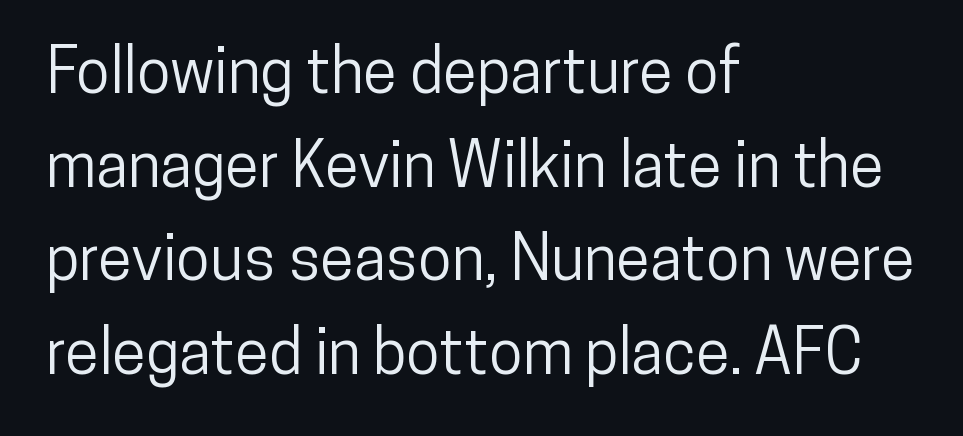
The image shows 62 px condensed sans-serif type, upright; set left-aligned, normal line spacing (1.51x), normal letter spacing, not underlined; low stroke contrast and a medium x-height.
